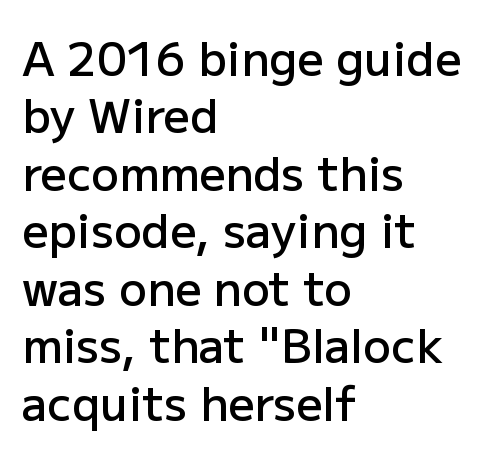
The image shows 46 px semibold sans-serif type, upright; set left-aligned, normal line spacing (1.25x), normal letter spacing, not underlined; low stroke contrast and a medium x-height.
